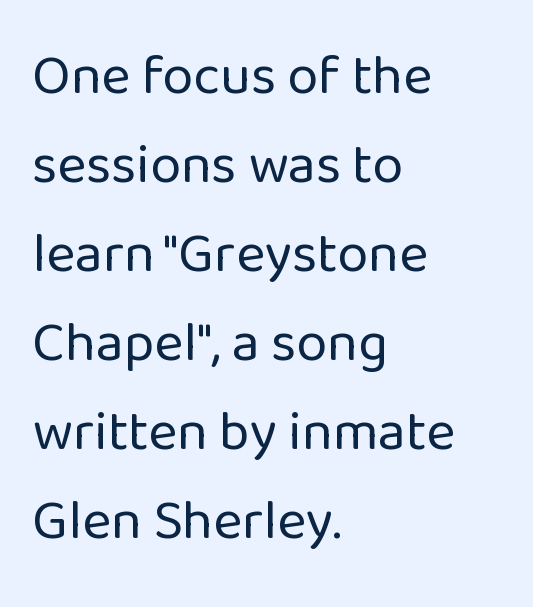
The image shows 56 px regular-weight sans-serif type, upright; set left-aligned, normal line spacing (1.59x), normal letter spacing, not underlined; low stroke contrast and a medium x-height.
